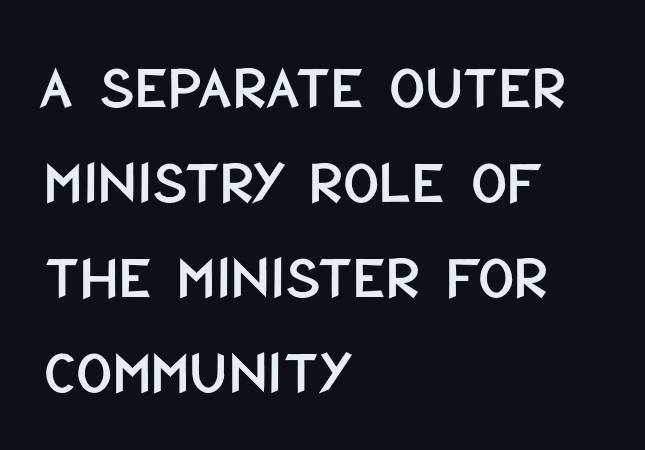
The image shows 63 px condensed sans-serif type, upright; set left-aligned, normal line spacing (1.51x), normal letter spacing, not underlined; low stroke contrast and a large x-height.
